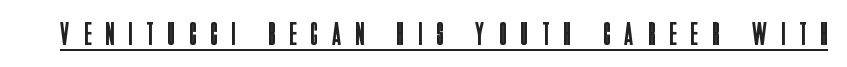
Q: Is the text bold? A: No.
Q: Is the text italic (slanted)? A: No, it is upright.
Q: Is the typeface a serif or a sans-serif typeface? A: Sans-serif.
Q: Is the text underlined? A: Yes.
Q: Is the spacing between letters normal or unusually wide? A: Unusually wide.
Q: Width (condensed, normal, or wide)? A: Condensed.
Q: Stroke contrast? A: Low.
Q: x-height? A: Large.
Q: Monospaced? A: No.
